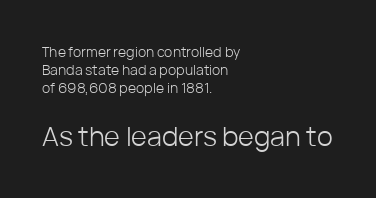
Q: Is the text bold? A: No.
Q: Is the text italic (slanted)? A: No, it is upright.
Q: Is the text underlined? A: No.
Q: How is the paragraph aligned? A: Left-aligned.
Q: Is the spacing between letters normal or unusually wide? A: Normal.
Q: Is the spacing between lines tight, normal or loose? A: Normal.
Q: Which block of text is set in a larger size, the first (top) or the second (bottom)? A: The second (bottom) one.
